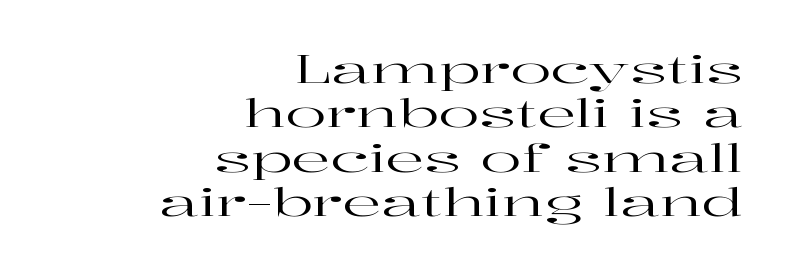
Q: Is the text italic (slanted)? A: No, it is upright.
Q: Is the typeface a serif or a sans-serif typeface? A: Serif.
Q: Is the text underlined? A: No.
Q: How is the paragraph aligned? A: Right-aligned.
Q: Is the spacing between letters normal or unusually wide? A: Normal.
Q: Width (condensed, normal, or wide)? A: Wide.
Q: Stroke contrast? A: High.
Q: x-height? A: Medium.
Q: Monospaced? A: No.
